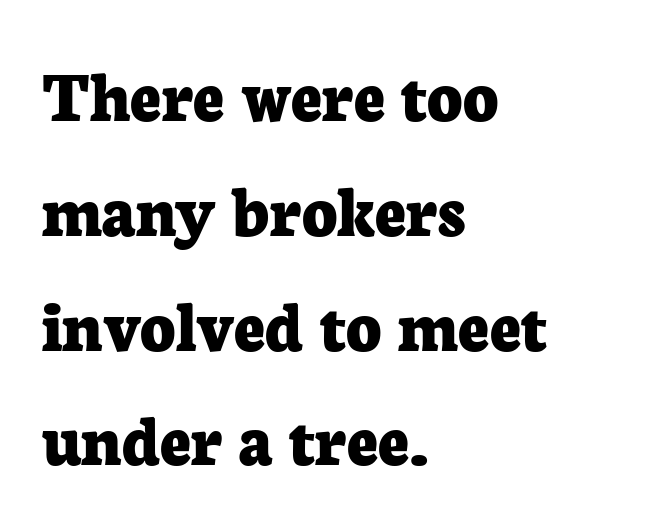
Q: Is the text bold? A: Yes.
Q: Is the text italic (slanted)? A: No, it is upright.
Q: Is the typeface a serif or a sans-serif typeface? A: Serif.
Q: Is the text underlined? A: No.
Q: How is the paragraph aligned? A: Left-aligned.
Q: Is the spacing between letters normal or unusually wide? A: Normal.
Q: Is the spacing between lines tight, normal or loose? A: Normal.
Q: Width (condensed, normal, or wide)? A: Normal.
Q: Stroke contrast? A: Low.
Q: x-height? A: Medium.
Q: Monospaced? A: No.
